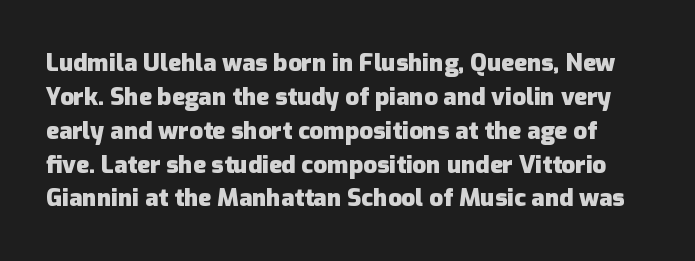
Q: Is the text bold? A: Yes.
Q: Is the text italic (slanted)? A: No, it is upright.
Q: Is the text underlined? A: No.
Q: Is the spacing between letters normal or unusually wide? A: Normal.
Q: Is the spacing between lines tight, normal or loose? A: Normal.
